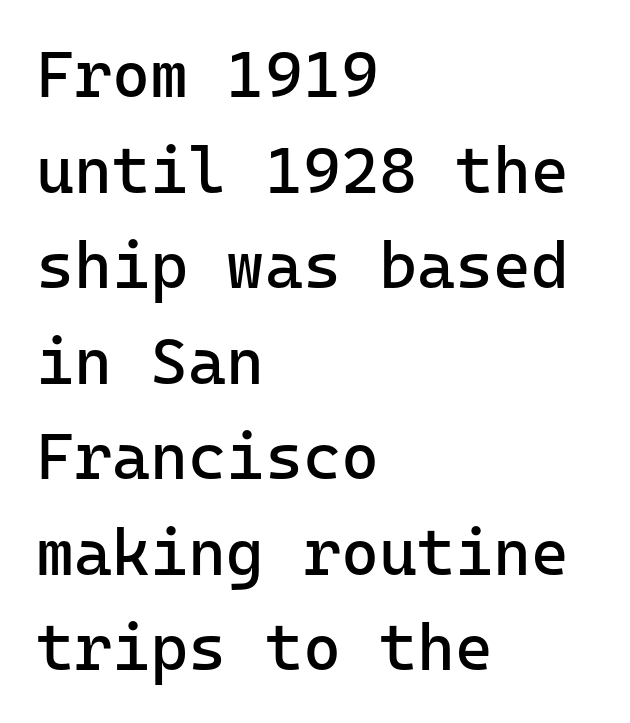
Q: Is the text bold? A: No.
Q: Is the text italic (slanted)? A: No, it is upright.
Q: Is the typeface a serif or a sans-serif typeface? A: Sans-serif.
Q: Is the text underlined? A: No.
Q: How is the paragraph aligned? A: Left-aligned.
Q: Is the spacing between letters normal or unusually wide? A: Normal.
Q: Is the spacing between lines tight, normal or loose? A: Normal.
Q: Width (condensed, normal, or wide)? A: Normal.
Q: Stroke contrast? A: Low.
Q: x-height? A: Medium.
Q: Monospaced? A: Yes.
